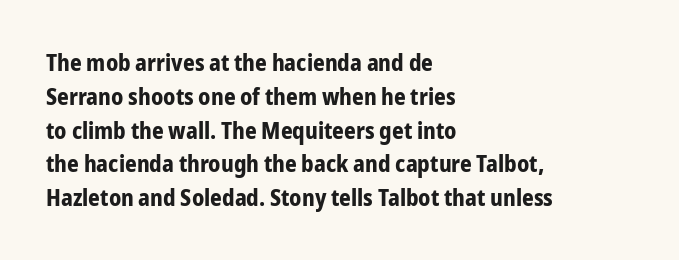
Q: Is the text bold? A: Yes.
Q: Is the text italic (slanted)? A: No, it is upright.
Q: Is the text underlined? A: No.
Q: How is the paragraph aligned? A: Left-aligned.
Q: Is the spacing between letters normal or unusually wide? A: Normal.
Q: Is the spacing between lines tight, normal or loose? A: Normal.
